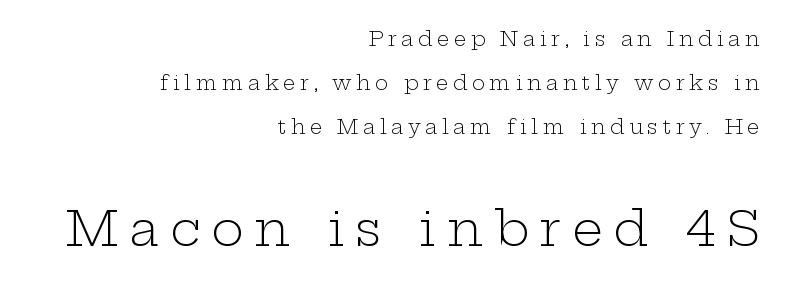
Q: Is the text bold? A: No.
Q: Is the text italic (slanted)? A: No, it is upright.
Q: Is the typeface a serif or a sans-serif typeface? A: Serif.
Q: Is the text underlined? A: No.
Q: How is the paragraph aligned? A: Right-aligned.
Q: Is the spacing between letters normal or unusually wide? A: Unusually wide.
Q: Is the spacing between lines tight, normal or loose? A: Loose.
Q: Which block of text is set in a larger size, the first (top) or the second (bottom)? A: The second (bottom) one.
Q: Width (condensed, normal, or wide)? A: Wide.
Q: Stroke contrast? A: Low.
Q: x-height? A: Medium.
Q: Monospaced? A: No.
